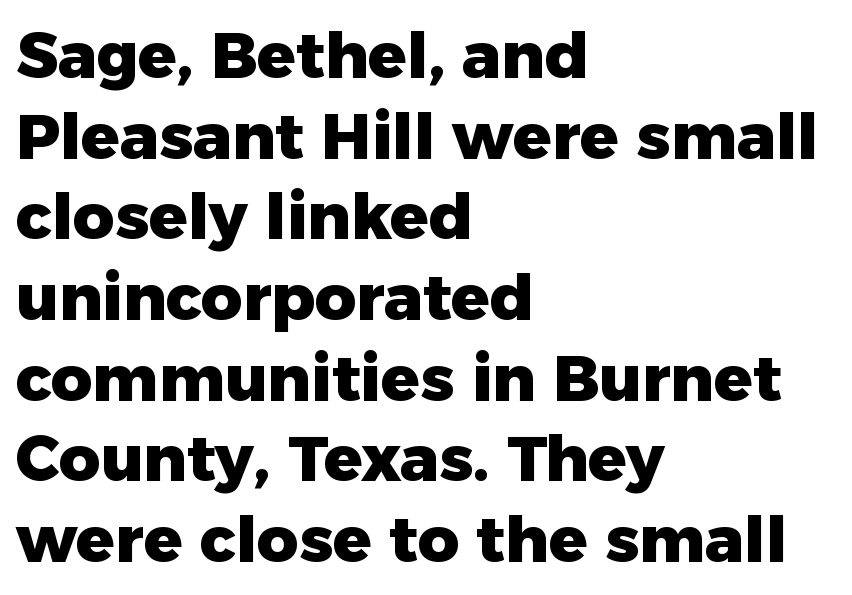
{"serif": "no", "italic": "no", "bold": "yes", "weight": "heavy", "width": "normal", "stroke_contrast": "low", "x_height": "medium", "monospaced": "no", "underline": "no", "align": "left", "line_spacing": "normal", "line_spacing_ratio": 1.26, "letter_spacing": "normal", "letter_spacing_em": 0.0, "glyph_px": 64}
